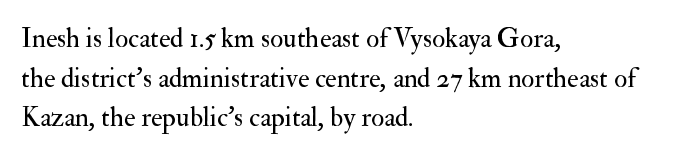
Notice how descenders clear the ascenders below comfortably — that's standard leading. Inter-character spacing is left at the font's built-in metrics. Bare-footed words on every line. The strokes are not fattened; the text isn't bold. A student would call this left alignment; a typographer would say flush left, rag right.
